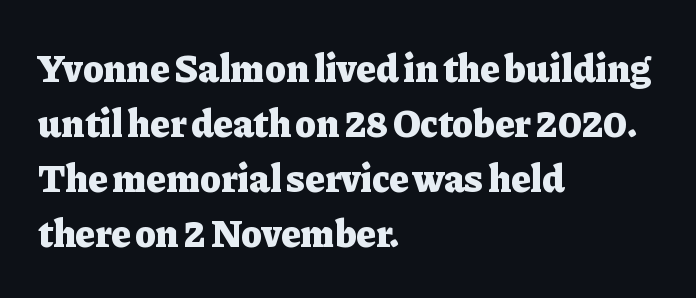
{"serif": "yes", "italic": "no", "bold": "yes", "weight": "heavy", "width": "normal", "stroke_contrast": "low", "x_height": "medium", "monospaced": "no", "underline": "no", "align": "left", "line_spacing": "normal", "line_spacing_ratio": 1.41, "letter_spacing": "normal", "letter_spacing_em": 0.0, "glyph_px": 39}
